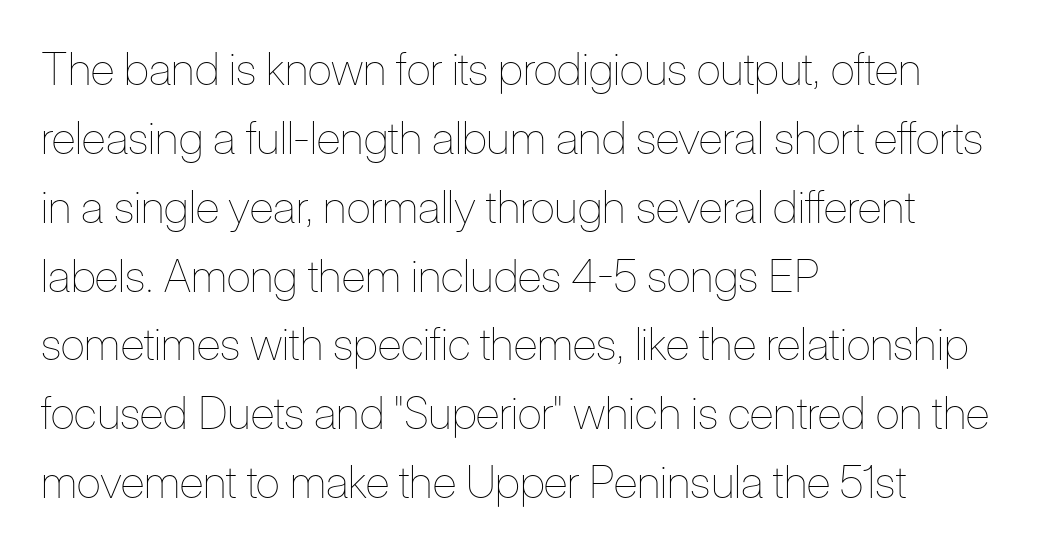
The image shows 45 px thin, condensed type, upright; set left-aligned, normal line spacing (1.53x), normal letter spacing, not underlined; low stroke contrast and a medium x-height.
